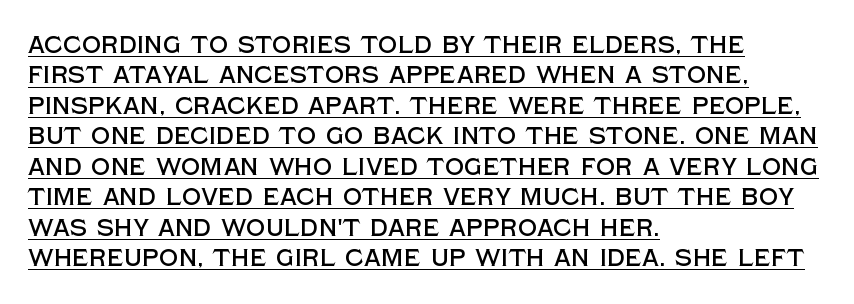
The image shows 24 px text type, upright; set left-aligned, normal line spacing (1.27x), normal letter spacing, underlined.
